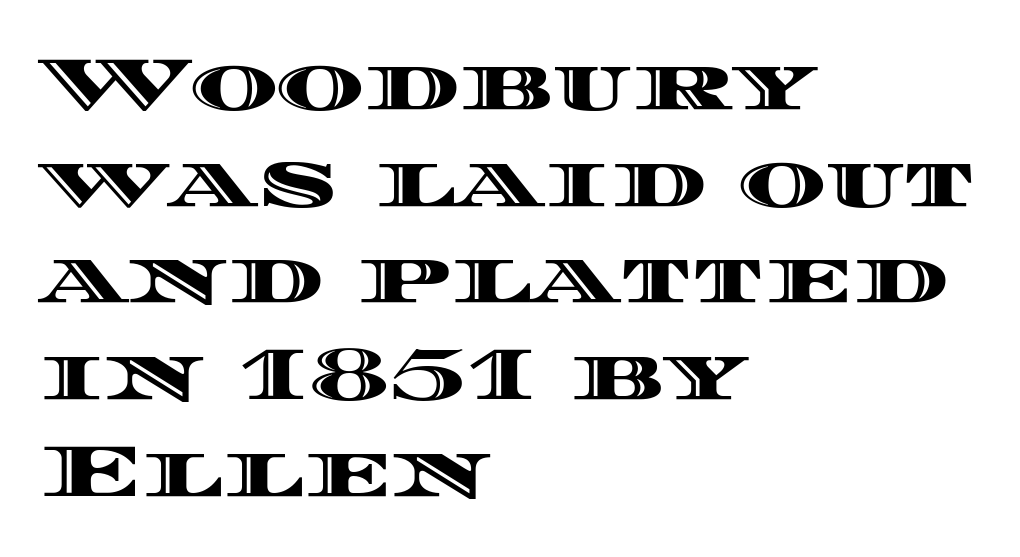
{"italic": "no", "width": "wide", "x_height": "large", "monospaced": "no", "underline": "no", "align": "left", "line_spacing": "normal", "line_spacing_ratio": 1.29, "letter_spacing": "normal", "letter_spacing_em": 0.0, "glyph_px": 75}
